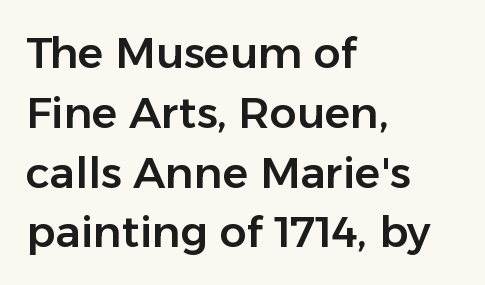
The face used here is rendered with its standard letterfit. The lines are quadded left. This block has exactly the height ordinary leading produces. Check the space under the baseline: it is left empty. A typesetter would mark this as roman, not italic.
